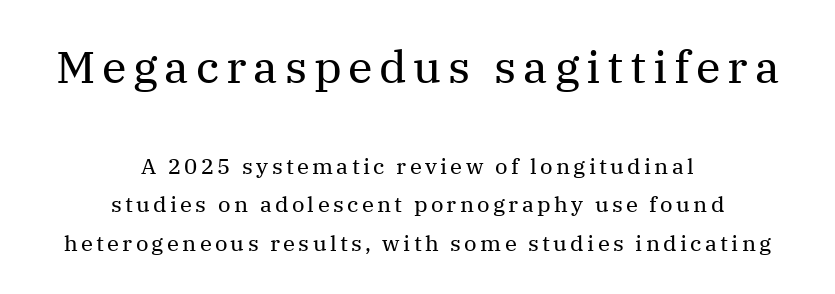
The image shows 45 px regular-weight serif type, upright; set centered, line spacing 1.75x, not underlined; the first (top) block is 2.05x larger; medium stroke contrast and a medium x-height.
